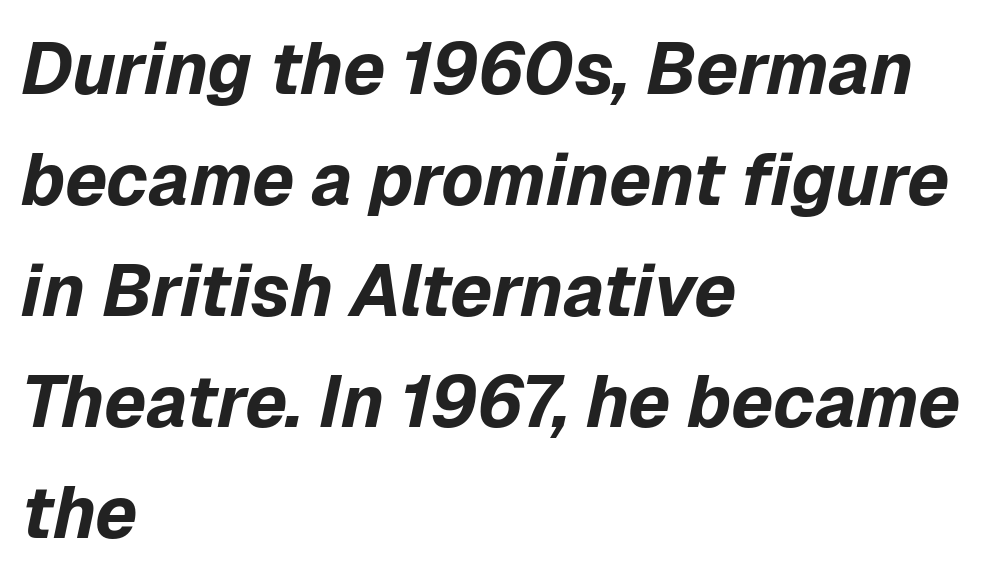
{"italic": "yes", "lean": "right", "slant_degrees": 12, "bold": "yes", "weight": "bold", "width": "normal", "stroke_contrast": "low", "x_height": "medium", "monospaced": "no", "underline": "no", "align": "left", "line_spacing": "normal", "line_spacing_ratio": 1.54, "letter_spacing": "normal", "letter_spacing_em": 0.0, "glyph_px": 72}
